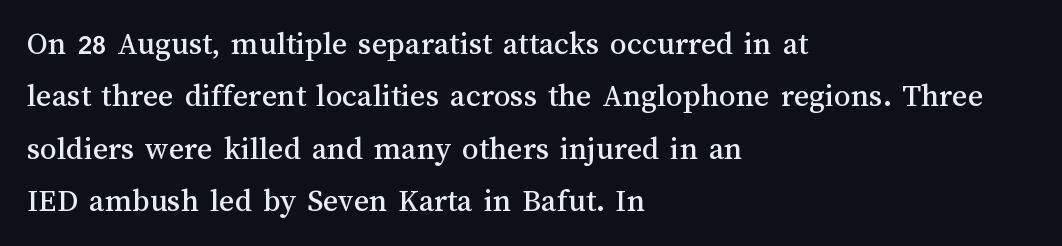
{"italic": "no", "width": "normal", "stroke_contrast": "medium", "x_height": "medium", "monospaced": "no", "underline": "no", "align": "left", "line_spacing": "normal", "line_spacing_ratio": 1.59, "letter_spacing": "normal", "letter_spacing_em": 0.0, "glyph_px": 33}
